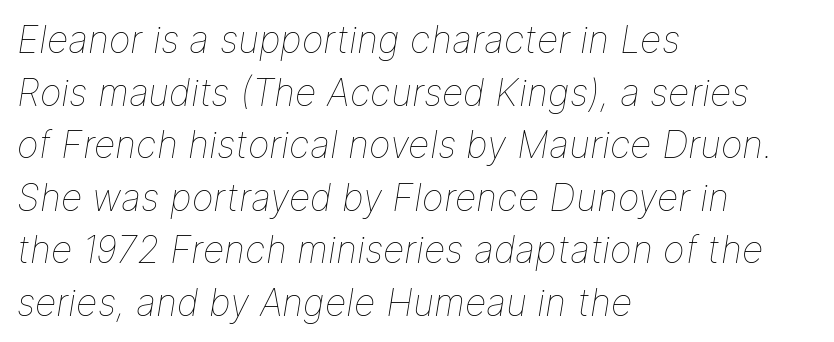
No extra tracking has been applied to these lines. Varying glyph widths throughout — classic text-font behaviour. A quiet, ordinary-to-light weight characterises the typeface. The passage shown stacks its lines at a standard gap. The rendering anchors every line to the left-hand side. Every character sits at an angle, as italics do.
